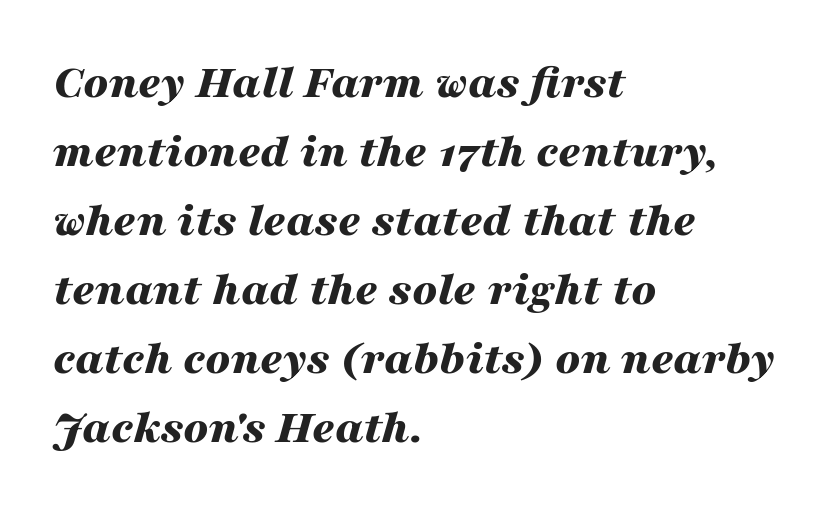
Q: Is the text bold? A: Yes.
Q: Is the text italic (slanted)? A: Yes, it leans right by about 16 degrees.
Q: Is the text underlined? A: No.
Q: How is the paragraph aligned? A: Left-aligned.
Q: Is the spacing between letters normal or unusually wide? A: Normal.
Q: Is the spacing between lines tight, normal or loose? A: Normal.
Q: Width (condensed, normal, or wide)? A: Wide.
Q: Stroke contrast? A: Medium.
Q: x-height? A: Medium.
Q: Monospaced? A: No.
